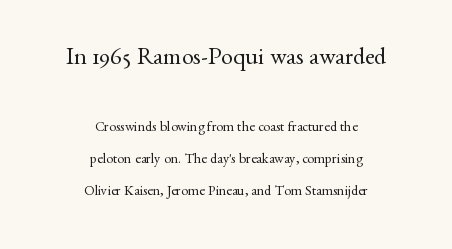
The image shows 24 px text type, upright; set centered, loose line spacing (2.28x), normal letter spacing, not underlined; the first (top) block is 1.71x larger.
